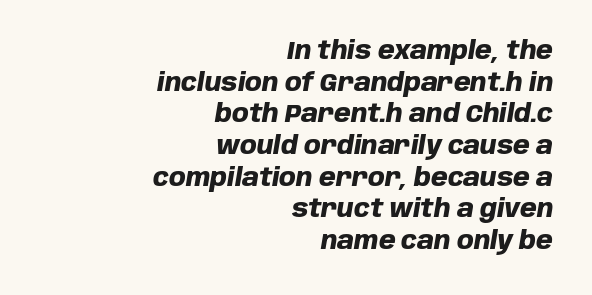
Words appear dense and cohesive because spacing is normal. Check the space under the baseline: it is left empty. Designer's note — italics engaged. The line-height multiplier appears to be the usual default. Heavy-handed strokes throughout: this text is bold.
